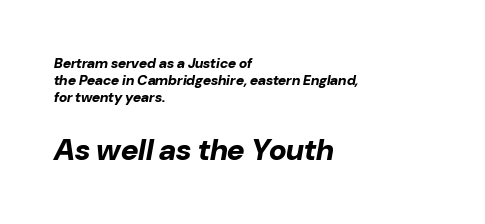
The image shows 30 px bold type, italic (leaning right); set left-aligned, line spacing 1.23x, normal letter spacing, not underlined; the second (bottom) block is 2.14x larger; low stroke contrast and a medium x-height.
